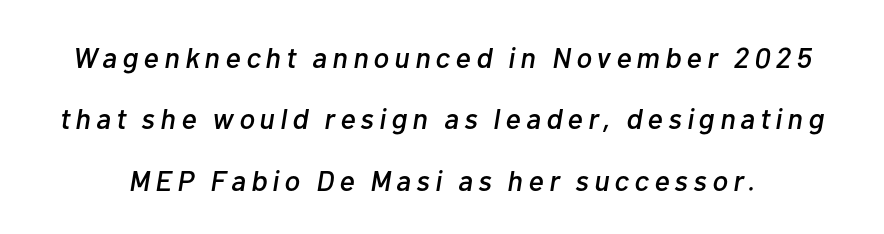
Q: Is the text italic (slanted)? A: Yes, it leans right by about 10 degrees.
Q: Is the text underlined? A: No.
Q: Is the spacing between lines tight, normal or loose? A: Loose.
Q: Width (condensed, normal, or wide)? A: Normal.
Q: Stroke contrast? A: Low.
Q: x-height? A: Medium.
Q: Monospaced? A: No.
